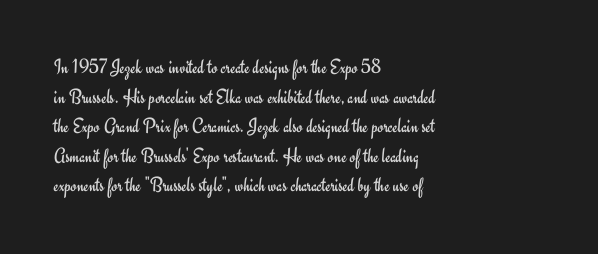
The image shows 21 px text type; set left-aligned, normal line spacing (1.41x), normal letter spacing, not underlined.
